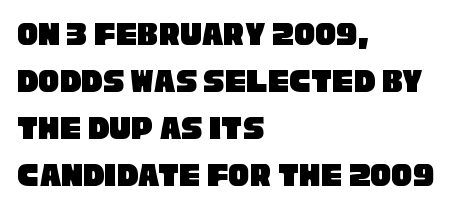
The image shows 35 px condensed sans-serif type; set left-aligned, normal line spacing (1.34x), normal letter spacing, not underlined; low stroke contrast and a large x-height.
